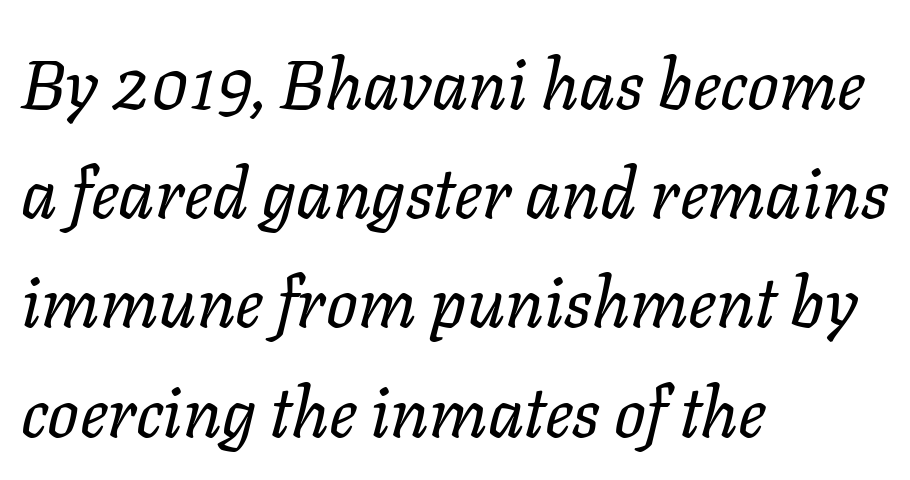
{"italic": "yes", "lean": "right", "slant_degrees": 11, "bold": "no", "weight": "regular", "width": "normal", "stroke_contrast": "low", "x_height": "medium", "monospaced": "no", "underline": "no", "align": "left", "line_spacing": "normal", "line_spacing_ratio": 1.56, "letter_spacing": "normal", "letter_spacing_em": 0.0, "glyph_px": 70}
